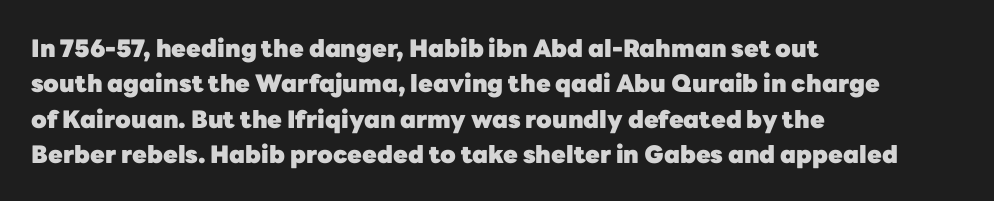
The image shows 24 px bold type, upright; set left-aligned, normal line spacing (1.47x), normal letter spacing, not underlined.
